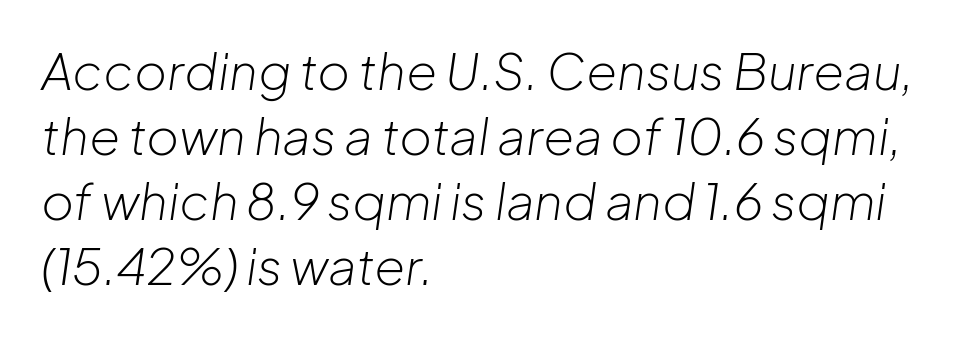
Q: Is the text bold? A: No.
Q: Is the text italic (slanted)? A: Yes, it leans right by about 8 degrees.
Q: Is the text underlined? A: No.
Q: How is the paragraph aligned? A: Left-aligned.
Q: Is the spacing between letters normal or unusually wide? A: Normal.
Q: Is the spacing between lines tight, normal or loose? A: Normal.
Q: Width (condensed, normal, or wide)? A: Normal.
Q: Stroke contrast? A: Low.
Q: x-height? A: Medium.
Q: Monospaced? A: No.
